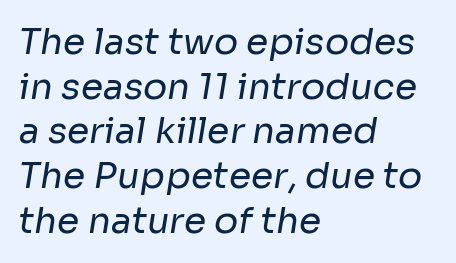
{"serif": "no", "bold": "no", "weight": "regular", "width": "normal", "stroke_contrast": "low", "x_height": "medium", "monospaced": "no", "underline": "no", "align": "left", "line_spacing_ratio": 1.24, "letter_spacing": "normal", "letter_spacing_em": 0.0, "glyph_px": 36}
